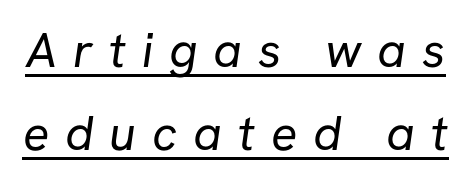
Q: Is the text bold? A: No.
Q: Is the typeface a serif or a sans-serif typeface? A: Sans-serif.
Q: Is the text underlined? A: Yes.
Q: Is the spacing between letters normal or unusually wide? A: Unusually wide.
Q: Is the spacing between lines tight, normal or loose? A: Normal.
Q: Width (condensed, normal, or wide)? A: Normal.
Q: Stroke contrast? A: Low.
Q: x-height? A: Medium.
Q: Monospaced? A: No.
